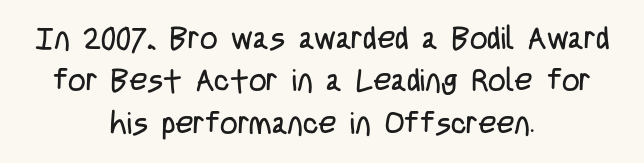
The image shows 31 px regular-weight, condensed sans-serif type, upright; set centered, normal line spacing (1.37x), normal letter spacing, not underlined; low stroke contrast and a large x-height.
